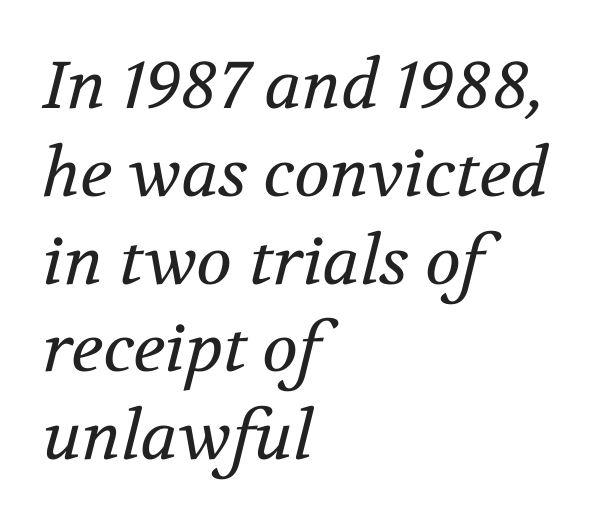
The image shows 66 px regular-weight serif type, italic (leaning right); set left-aligned, normal line spacing (1.33x), normal letter spacing, not underlined; medium stroke contrast and a medium x-height.
